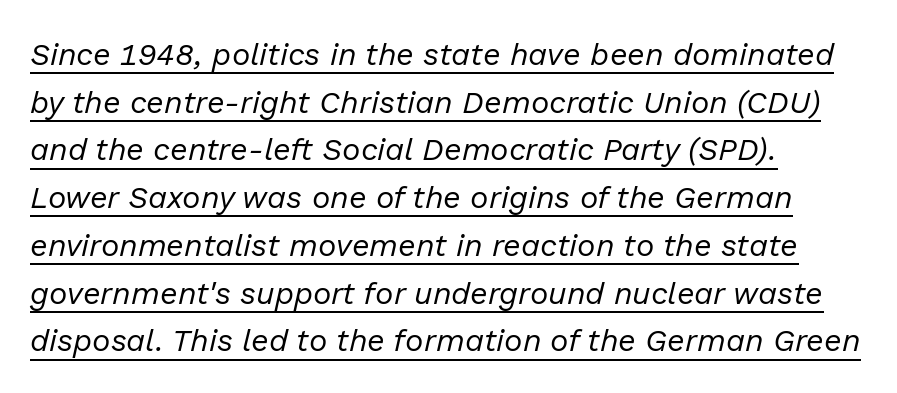
Proportional: the letters do not fall into vertical columns. The space between consecutive lines is moderate. The horizontal fit of the characters is conventional and even. In terms of posture, this sample is oblique. Honestly, the underline is the first thing you notice here.
